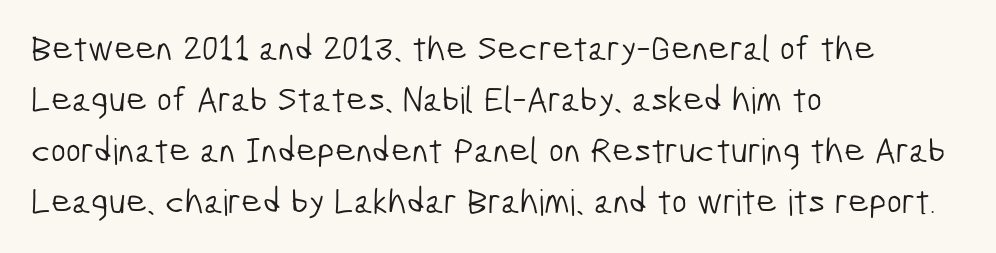
{"serif": "no", "bold": "no", "weight": "light", "width": "condensed", "stroke_contrast": "low", "x_height": "medium", "monospaced": "no", "underline": "no", "align": "left", "line_spacing": "normal", "line_spacing_ratio": 1.42, "letter_spacing": "normal", "letter_spacing_em": 0.0, "glyph_px": 36}
